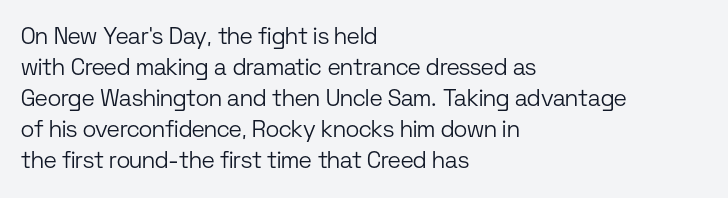
The image shows 23 px text type, upright; set left-aligned, normal line spacing (1.35x), normal letter spacing, not underlined.
